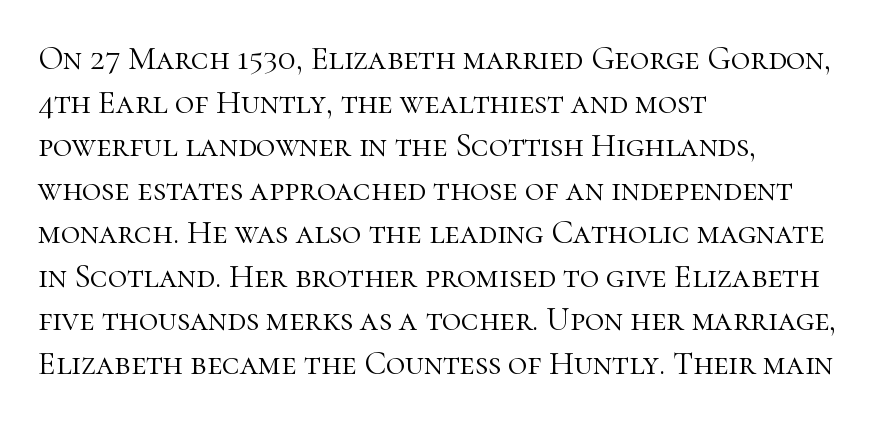
The image shows 33 px light serif type, upright; set left-aligned, normal line spacing (1.32x), normal letter spacing, not underlined; high stroke contrast and a medium x-height.
